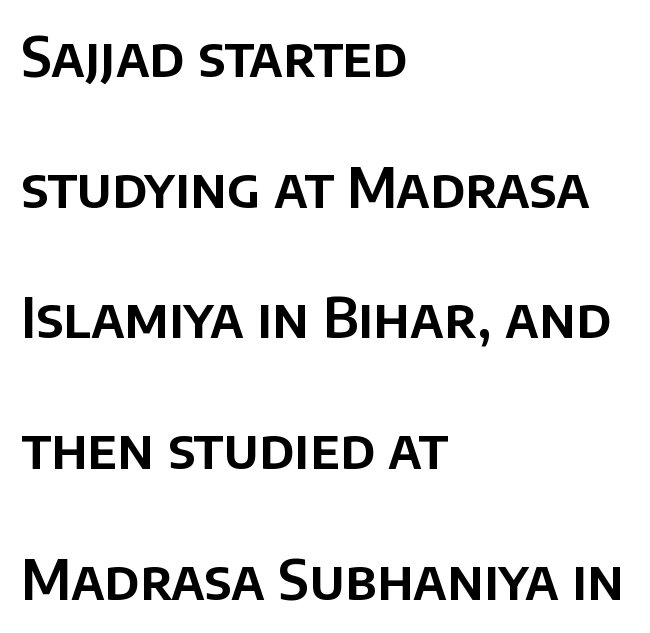
Q: Is the text italic (slanted)? A: No, it is upright.
Q: Is the typeface a serif or a sans-serif typeface? A: Sans-serif.
Q: Is the text underlined? A: No.
Q: How is the paragraph aligned? A: Left-aligned.
Q: Is the spacing between letters normal or unusually wide? A: Normal.
Q: Is the spacing between lines tight, normal or loose? A: Loose.
Q: Width (condensed, normal, or wide)? A: Normal.
Q: Stroke contrast? A: Low.
Q: x-height? A: Large.
Q: Monospaced? A: No.
